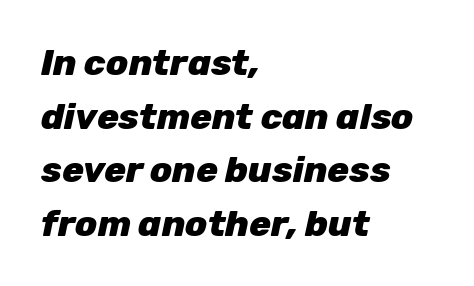
{"italic": "yes", "lean": "right", "slant_degrees": 12, "bold": "yes", "weight": "heavy", "width": "normal", "stroke_contrast": "low", "x_height": "medium", "monospaced": "no", "underline": "no", "align": "left", "line_spacing": "normal", "line_spacing_ratio": 1.49, "letter_spacing": "normal", "letter_spacing_em": 0.0, "glyph_px": 36}
